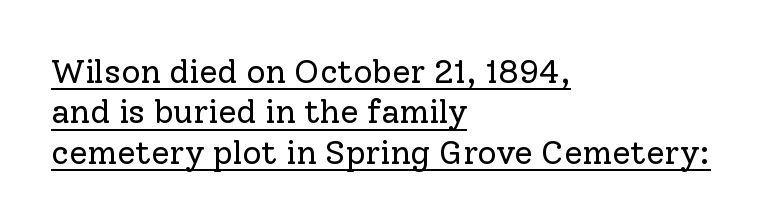
Q: Is the text bold? A: No.
Q: Is the text italic (slanted)? A: No, it is upright.
Q: Is the typeface a serif or a sans-serif typeface? A: Serif.
Q: Is the text underlined? A: Yes.
Q: How is the paragraph aligned? A: Left-aligned.
Q: Is the spacing between letters normal or unusually wide? A: Normal.
Q: Width (condensed, normal, or wide)? A: Normal.
Q: Stroke contrast? A: Low.
Q: x-height? A: Medium.
Q: Monospaced? A: No.
